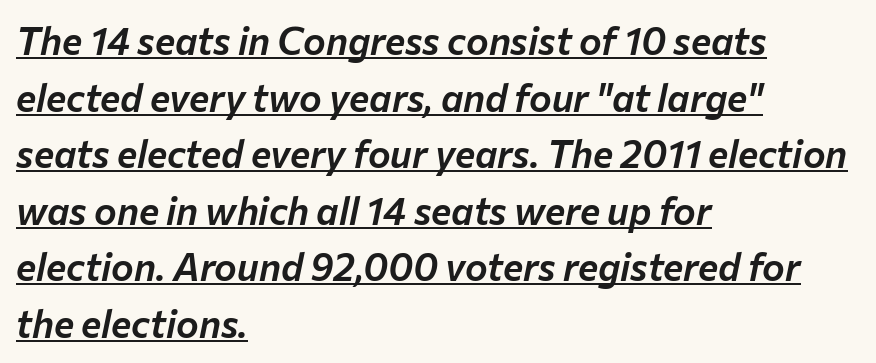
{"italic": "yes", "lean": "right", "slant_degrees": 12, "width": "normal", "stroke_contrast": "low", "x_height": "medium", "monospaced": "no", "underline": "yes", "align": "left", "line_spacing": "normal", "line_spacing_ratio": 1.49, "letter_spacing": "normal", "letter_spacing_em": 0.0, "glyph_px": 38}
